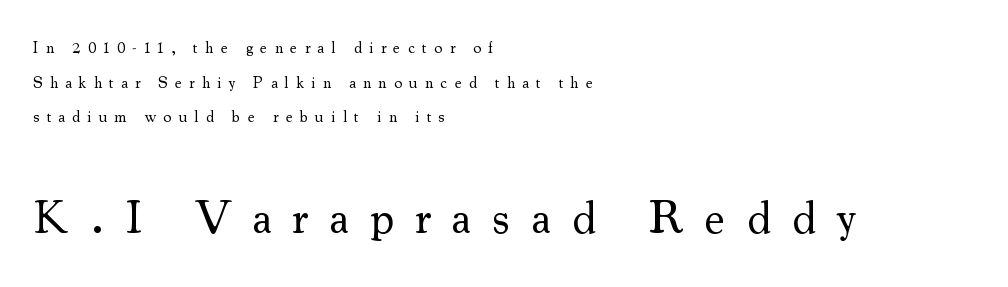
The image shows 47 px regular-weight serif type, upright; set left-aligned, loose line spacing (2.16x), unusually wide letter spacing (+0.45 em), not underlined; the second (bottom) block is 2.94x larger; medium stroke contrast and a small x-height.
